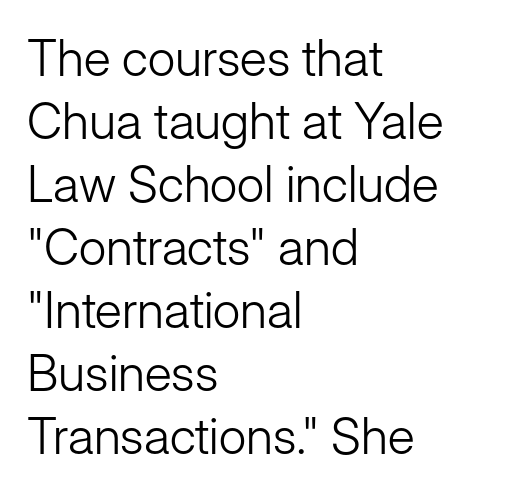
Weight: not bold — regular or lighter. The passage shown is typeset with a sans-serif family. Reading down the column, the eye jumps a familiar distance to each next line. Underline: absent. The typesetter chose a ragged-right arrangement here. These lines are rendered in a variable-pitch font.
